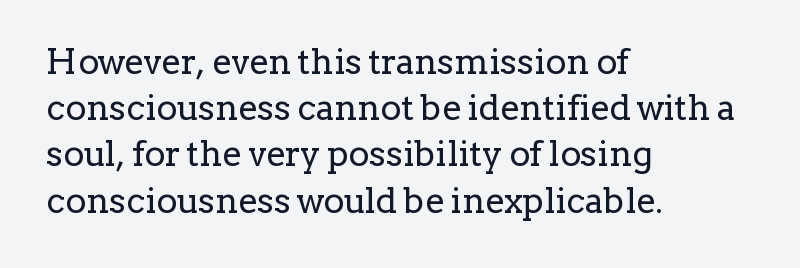
The setting favours the left margin, as ordinary paragraphs usually do. Letterform terminals end in serifs throughout the passage. The space beneath each line is pristine and unruled. Varying glyph widths throughout — classic text-font behaviour. Regarding leading, the lines here are spaced in the standard way. Every stem runs plumb, perpendicular to the baseline.
